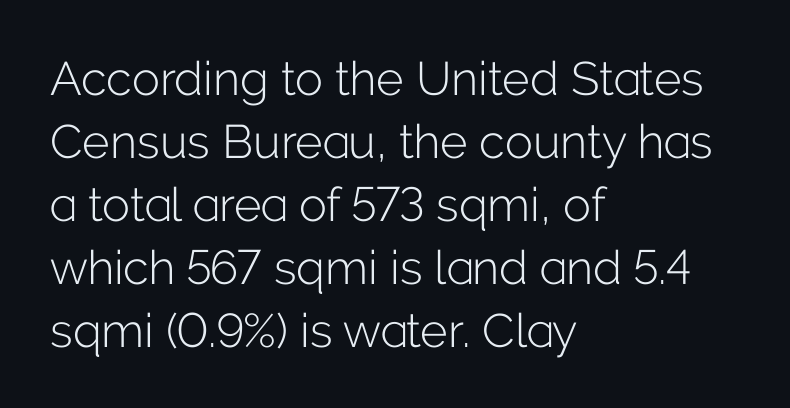
If you drew a line through each stem, it would be perfectly vertical. This sample has the flowing, uneven cadence of proportional lettering. The weight tops out at a normal text grade. Quick note: interline space is typical. Alignment: flush left.
